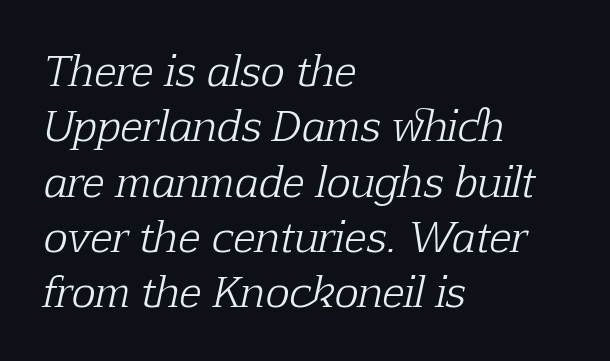
Q: Is the text bold? A: No.
Q: Is the text italic (slanted)? A: Yes, it leans right by about 12 degrees.
Q: Is the typeface a serif or a sans-serif typeface? A: Serif.
Q: Is the text underlined? A: No.
Q: How is the paragraph aligned? A: Left-aligned.
Q: Is the spacing between letters normal or unusually wide? A: Normal.
Q: Is the spacing between lines tight, normal or loose? A: Normal.
Q: Width (condensed, normal, or wide)? A: Normal.
Q: Stroke contrast? A: Low.
Q: x-height? A: Medium.
Q: Monospaced? A: No.
